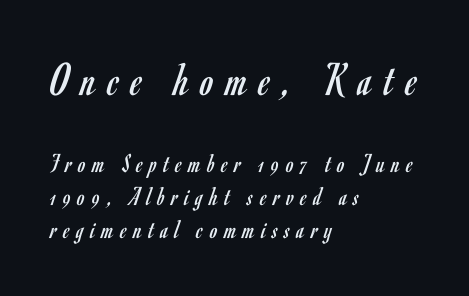
The image shows 48 px regular-weight, condensed sans-serif type; set left-aligned, line spacing 1.21x, unusually wide letter spacing (+0.25 em), not underlined; the first (top) block is 1.78x larger; low stroke contrast and a small x-height.
